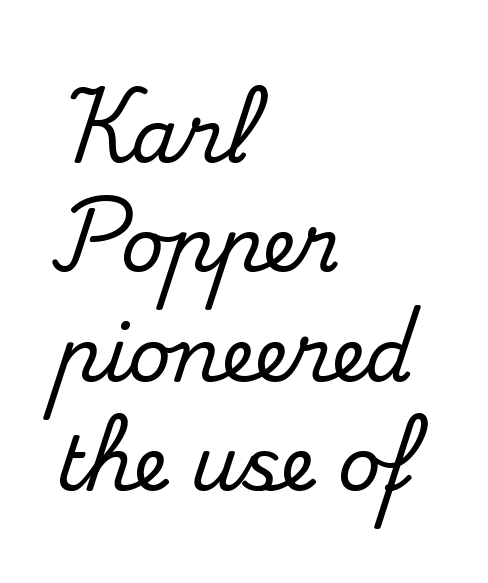
The image shows 75 px text type; set left-aligned, normal line spacing (1.46x), normal letter spacing, not underlined; medium stroke contrast and a small x-height.
